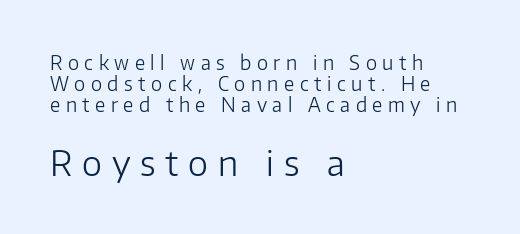
Q: Is the text bold? A: No.
Q: Is the text italic (slanted)? A: No, it is upright.
Q: Is the typeface a serif or a sans-serif typeface? A: Sans-serif.
Q: Is the text underlined? A: No.
Q: How is the paragraph aligned? A: Left-aligned.
Q: Is the spacing between letters normal or unusually wide? A: Unusually wide.
Q: Is the spacing between lines tight, normal or loose? A: Tight.
Q: Which block of text is set in a larger size, the first (top) or the second (bottom)? A: The second (bottom) one.
Q: Width (condensed, normal, or wide)? A: Normal.
Q: Stroke contrast? A: Low.
Q: x-height? A: Medium.
Q: Monospaced? A: No.
